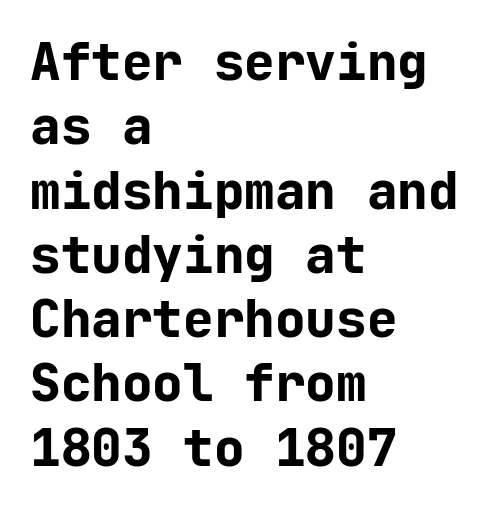
The image shows 51 px bold sans-serif type, upright, monospaced; set left-aligned, normal line spacing (1.26x), normal letter spacing, not underlined; low stroke contrast and a medium x-height.
